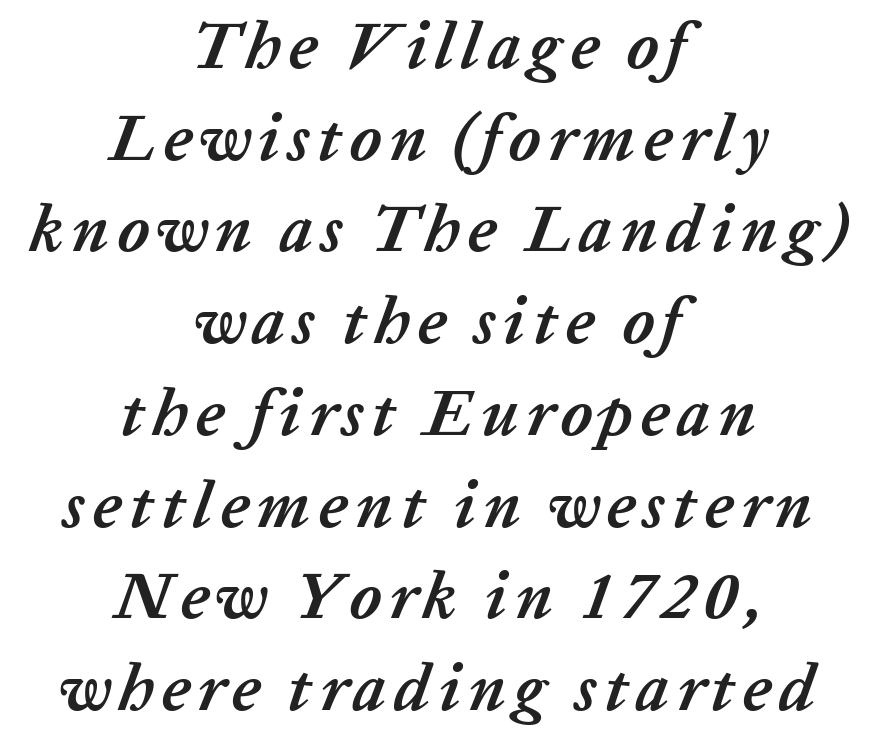
Q: Is the text bold? A: Yes.
Q: Is the text italic (slanted)? A: Yes, it leans right by about 20 degrees.
Q: Is the text underlined? A: No.
Q: How is the paragraph aligned? A: Centered.
Q: Is the spacing between lines tight, normal or loose? A: Normal.
Q: Width (condensed, normal, or wide)? A: Normal.
Q: Stroke contrast? A: Low.
Q: x-height? A: Medium.
Q: Monospaced? A: No.
